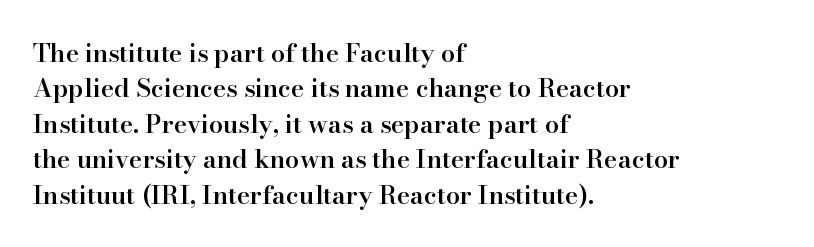
Q: Is the text bold? A: Semi-bold.
Q: Is the text italic (slanted)? A: No, it is upright.
Q: Is the text underlined? A: No.
Q: How is the paragraph aligned? A: Left-aligned.
Q: Is the spacing between letters normal or unusually wide? A: Normal.
Q: Is the spacing between lines tight, normal or loose? A: Normal.
